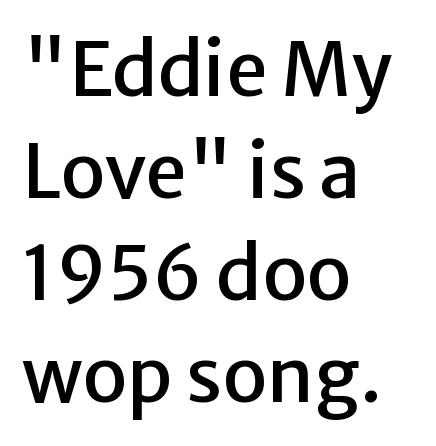
Every row of glyphs begins at an identical x-position on the left. Here the designer chose a conventional face with non-uniform glyph widths. No word sits above an underline. The horizontal fit of the characters is conventional and even. Type style note: lacks serifs. These lines were composed using upright roman letters.
